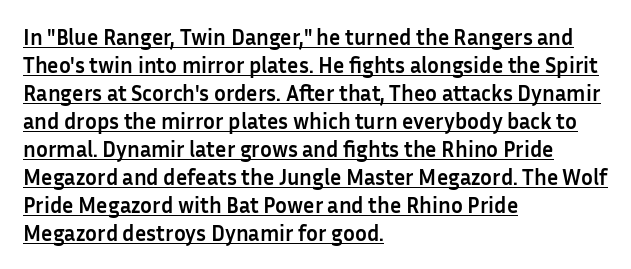
{"italic": "no", "bold": "yes", "underline": "yes", "align": "left", "line_spacing": "normal", "line_spacing_ratio": 1.27, "letter_spacing": "normal", "letter_spacing_em": 0.0, "glyph_px": 22}
